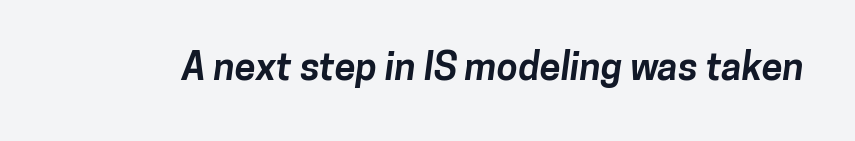
A clean baseline with only descenders dipping below it. The gaps between neighbouring characters are ordinary and unremarkable. A dark, heavy texture on the line: the type is bold. Each letter keeps its own natural width here, so spacing adapts to shape. To sum up the face: it is a sans, with no serifs.
